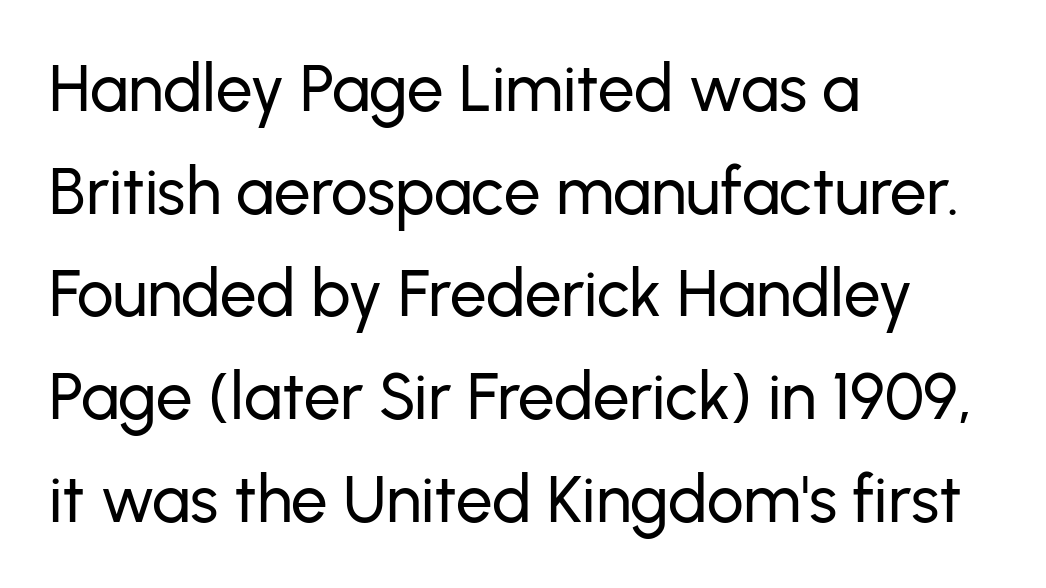
Q: Is the text italic (slanted)? A: No, it is upright.
Q: Is the typeface a serif or a sans-serif typeface? A: Sans-serif.
Q: Is the text underlined? A: No.
Q: How is the paragraph aligned? A: Left-aligned.
Q: Is the spacing between letters normal or unusually wide? A: Normal.
Q: Is the spacing between lines tight, normal or loose? A: Normal.
Q: Width (condensed, normal, or wide)? A: Normal.
Q: Stroke contrast? A: Low.
Q: x-height? A: Medium.
Q: Monospaced? A: No.
